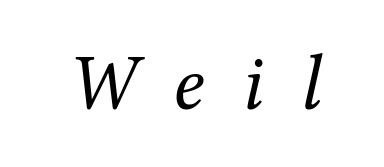
A typesetter would call this proportional, since set widths differ per character. The type family on display is of the serif kind. The lettering tilts uniformly, giving the passage an italic look. The weight tops out at a normal text grade.
